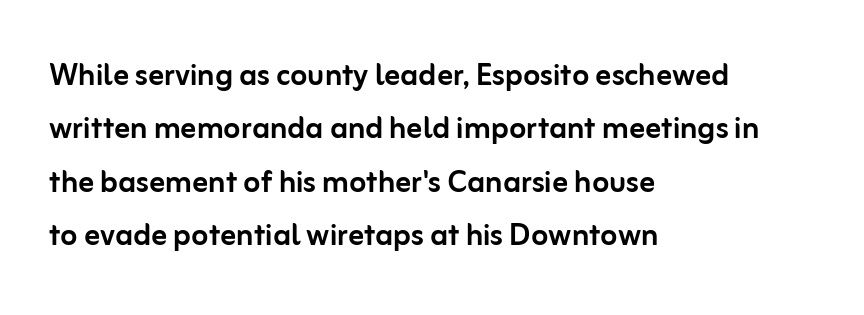
The image shows 39 px sans-serif type, upright; set left-aligned, normal line spacing (1.37x), normal letter spacing, not underlined; low stroke contrast and a medium x-height.
